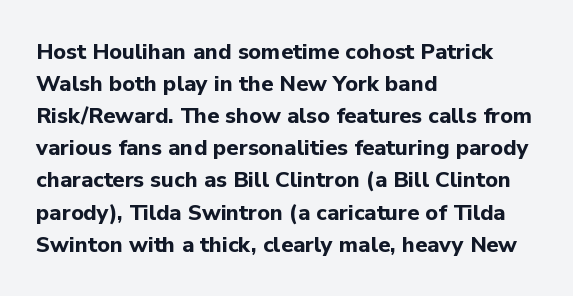
{"italic": "no", "bold": "yes", "underline": "no", "align": "left", "line_spacing": "normal", "line_spacing_ratio": 1.46, "letter_spacing": "normal", "letter_spacing_em": 0.0, "glyph_px": 22}
